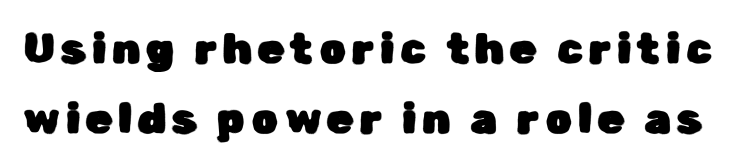
Q: Is the text italic (slanted)? A: No, it is upright.
Q: Is the typeface a serif or a sans-serif typeface? A: Sans-serif.
Q: Is the text underlined? A: No.
Q: Is the spacing between lines tight, normal or loose? A: Normal.
Q: Width (condensed, normal, or wide)? A: Normal.
Q: Stroke contrast? A: Low.
Q: x-height? A: Medium.
Q: Monospaced? A: No.
